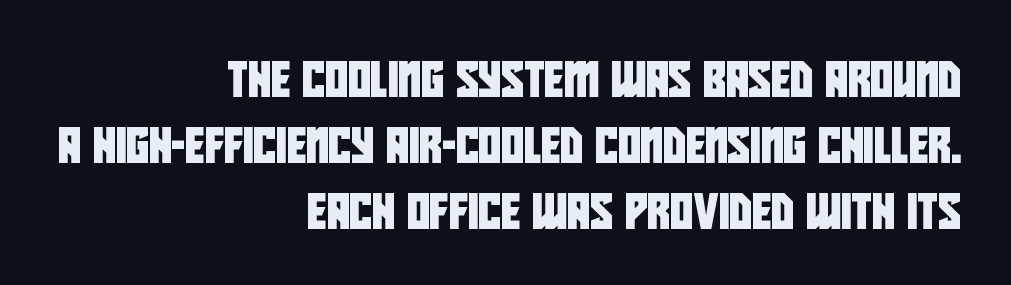
This sample has the flowing, uneven cadence of proportional lettering. This sample uses a sans-serif face. Alignment: flush right. Lines of text with bare space underneath. The horizontal fit of the characters is conventional and even.
